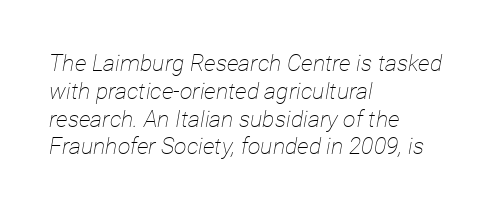
Alignment: flush left. The glyphs are unaccompanied by any horizontal stroke below them. Vertical stems look standard width or narrower in stroke. Quick note: italic. Compared with typical body copy, the letter spacing here is the same.
